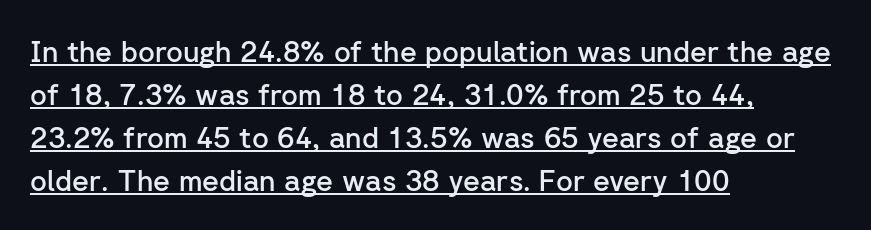
The image shows 29 px semibold sans-serif type, upright; set left-aligned, normal line spacing (1.48x), normal letter spacing, underlined; low stroke contrast and a medium x-height.
